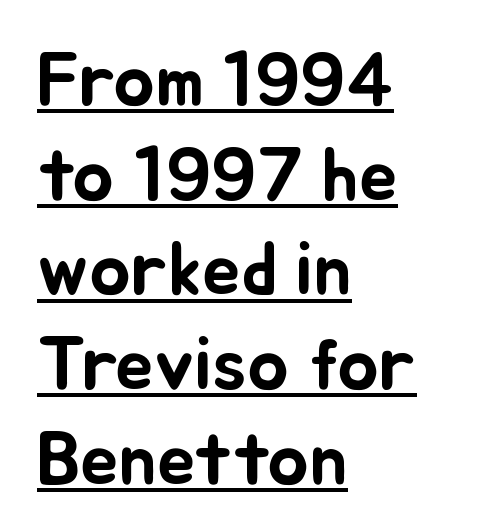
The image shows 77 px text type, upright; set left-aligned, line spacing 1.23x, normal letter spacing, underlined; low stroke contrast and a small x-height.
